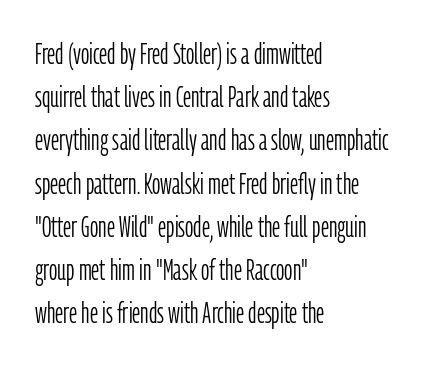
The gaps between neighbouring characters are ordinary and unremarkable. The specimen reads as upright at a glance. The cut favours lightness, reaching ordinary text weight at its darkest. The letters advance in unequal steps, a hallmark of proportional type.
